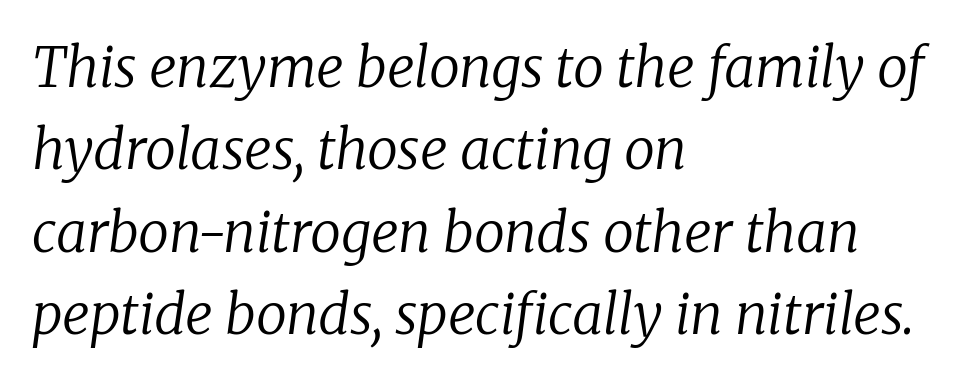
The image shows 55 px regular-weight serif type, italic (leaning right); set left-aligned, normal line spacing (1.5x), normal letter spacing, not underlined; low stroke contrast and a medium x-height.
